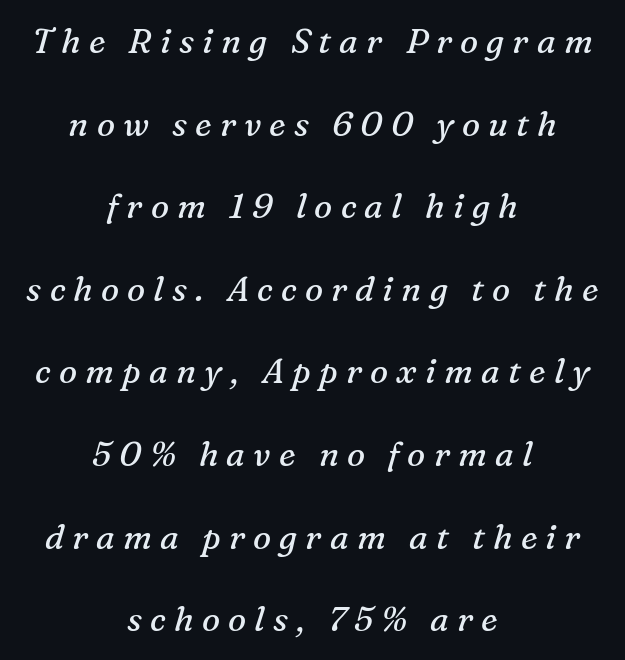
Q: Is the text bold? A: No.
Q: Is the text italic (slanted)? A: Yes, it leans right by about 16 degrees.
Q: Is the typeface a serif or a sans-serif typeface? A: Serif.
Q: Is the text underlined? A: No.
Q: How is the paragraph aligned? A: Centered.
Q: Is the spacing between letters normal or unusually wide? A: Unusually wide.
Q: Is the spacing between lines tight, normal or loose? A: Loose.
Q: Width (condensed, normal, or wide)? A: Normal.
Q: Stroke contrast? A: Medium.
Q: x-height? A: Medium.
Q: Monospaced? A: No.
